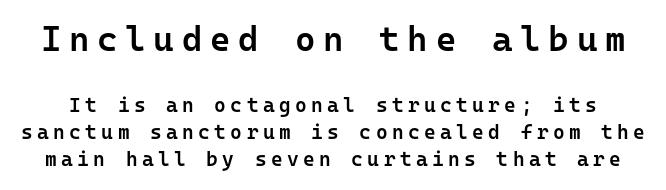
Q: Is the text bold? A: Semi-bold.
Q: Is the text italic (slanted)? A: No, it is upright.
Q: Is the typeface a serif or a sans-serif typeface? A: Sans-serif.
Q: Is the text underlined? A: No.
Q: Is the spacing between letters normal or unusually wide? A: Unusually wide.
Q: Is the spacing between lines tight, normal or loose? A: Normal.
Q: Which block of text is set in a larger size, the first (top) or the second (bottom)? A: The first (top) one.
Q: Width (condensed, normal, or wide)? A: Normal.
Q: Stroke contrast? A: Low.
Q: x-height? A: Medium.
Q: Monospaced? A: Yes.
